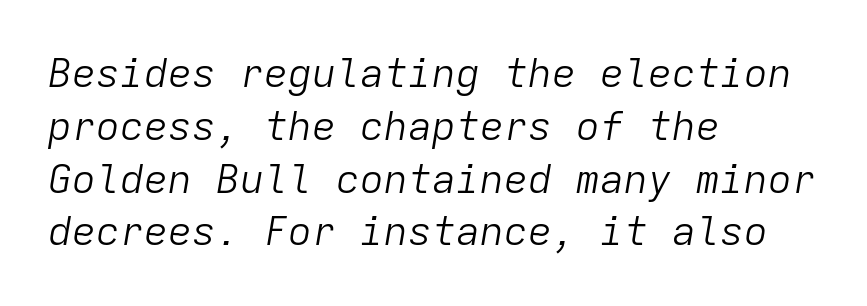
The image shows 40 px light type, italic (leaning right), monospaced; set left-aligned, normal line spacing (1.32x), normal letter spacing, not underlined; low stroke contrast and a medium x-height.
